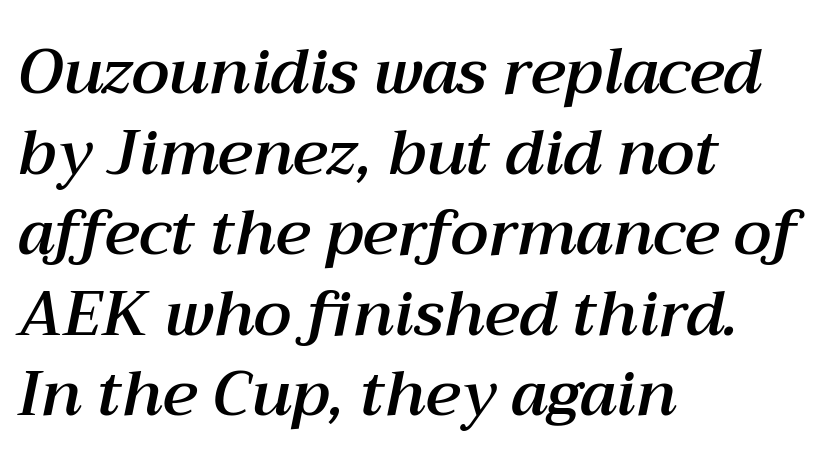
The image shows 62 px text type, italic (leaning right); set left-aligned, normal line spacing (1.3x), normal letter spacing, not underlined; medium stroke contrast and a medium x-height.
